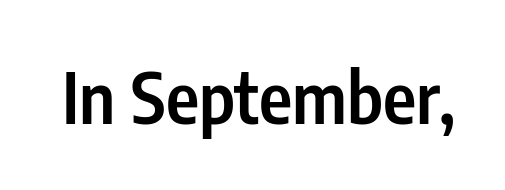
The image shows 71 px semibold, condensed sans-serif type, upright; set normal letter spacing, not underlined; low stroke contrast and a medium x-height.
